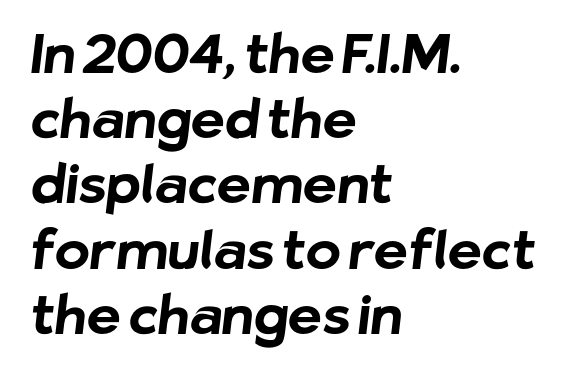
The lines are quadded left. In terms of letterspacing, this is plain default setting. The rendering uses a bold face; every stroke is thick and dark. Observe the absence of serifs on each vertical stroke in this sample.
